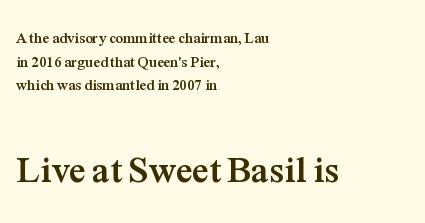
Q: Is the text bold? A: Yes.
Q: Is the text italic (slanted)? A: No, it is upright.
Q: Is the typeface a serif or a sans-serif typeface? A: Serif.
Q: Is the text underlined? A: No.
Q: How is the paragraph aligned? A: Left-aligned.
Q: Is the spacing between letters normal or unusually wide? A: Normal.
Q: Is the spacing between lines tight, normal or loose? A: Normal.
Q: Which block of text is set in a larger size, the first (top) or the second (bottom)? A: The second (bottom) one.
Q: Width (condensed, normal, or wide)? A: Normal.
Q: Stroke contrast? A: Medium.
Q: x-height? A: Medium.
Q: Monospaced? A: No.
